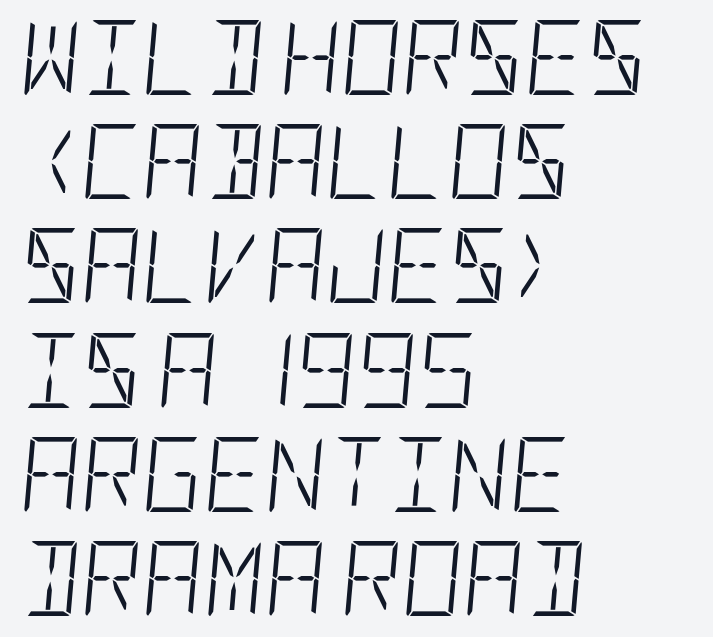
Summary of weight: not heavy and not bold. The specimen omits any rule beneath the text block's lines. The letterforms sit shoulder to shoulder at normal distance. Is there much room between lines? A standard amount, neither cramped nor airy.
